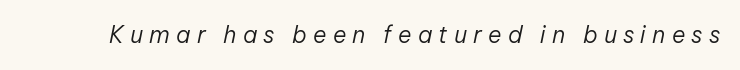
The image shows 23 px text type, italic (leaning right); set unusually wide letter spacing (+0.27 em), not underlined.
